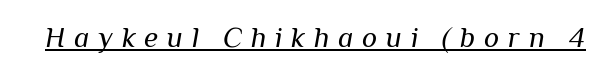
{"italic": "yes", "lean": "right", "slant_degrees": 10, "bold": "no", "weight": "regular", "width": "normal", "stroke_contrast": "medium", "x_height": "medium", "monospaced": "no", "underline": "yes", "letter_spacing": "wide", "letter_spacing_em": 0.3, "glyph_px": 29}
